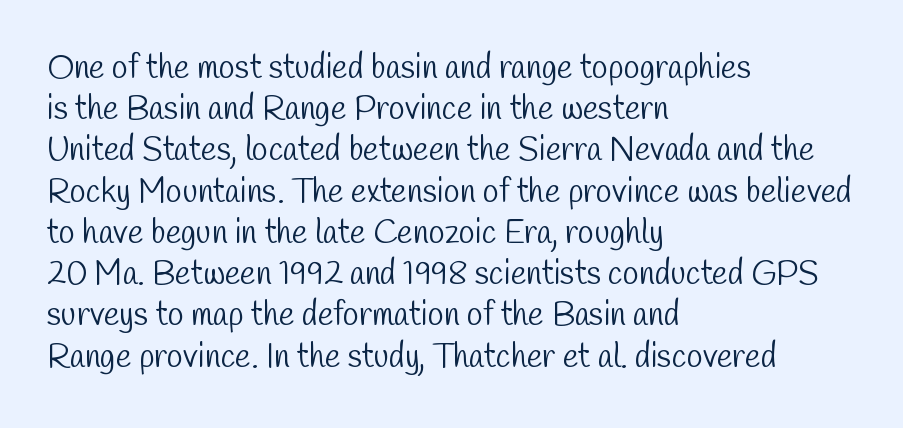
Underline: absent. Default kerning and tracking; the words read as compact shapes. The strokes are not fattened; the text isn't bold. Do the characters align in a grid? No, the font is proportional. Caption: multi-line text, flush left, ragged right. The designer went with a sans here, leaving each stem footless.
